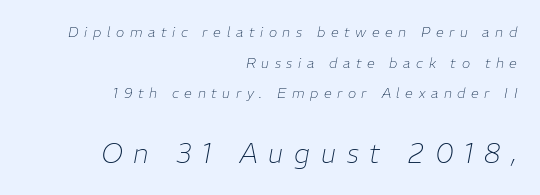
The image shows 27 px text type, italic (leaning right); set right-aligned, loose line spacing (2.18x), unusually wide letter spacing (+0.4 em), not underlined; the second (bottom) block is 1.93x larger.
